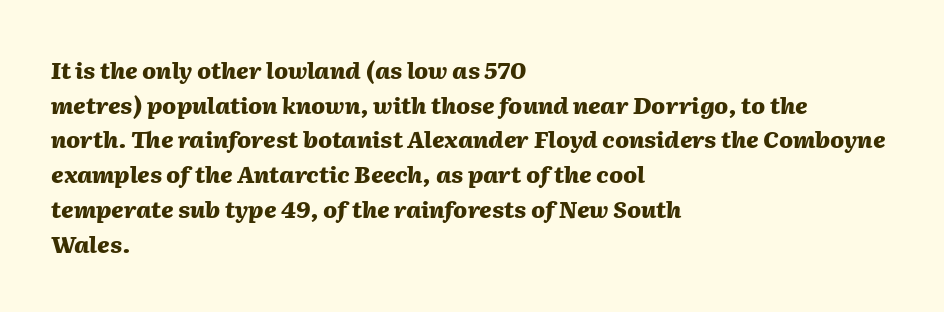
Q: Is the text bold? A: Yes.
Q: Is the text italic (slanted)? A: Yes, it leans right by about 2 degrees.
Q: Is the text underlined? A: No.
Q: How is the paragraph aligned? A: Left-aligned.
Q: Is the spacing between letters normal or unusually wide? A: Normal.
Q: Is the spacing between lines tight, normal or loose? A: Normal.
